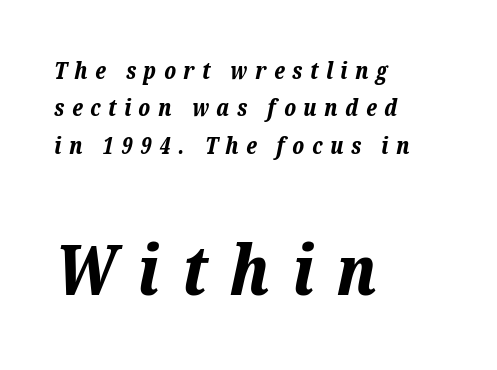
Q: Is the text bold? A: Yes.
Q: Is the text italic (slanted)? A: Yes, it leans right by about 12 degrees.
Q: Is the text underlined? A: No.
Q: How is the paragraph aligned? A: Left-aligned.
Q: Is the spacing between letters normal or unusually wide? A: Unusually wide.
Q: Is the spacing between lines tight, normal or loose? A: Normal.
Q: Which block of text is set in a larger size, the first (top) or the second (bottom)? A: The second (bottom) one.
Q: Width (condensed, normal, or wide)? A: Normal.
Q: Stroke contrast? A: Low.
Q: x-height? A: Medium.
Q: Monospaced? A: No.
